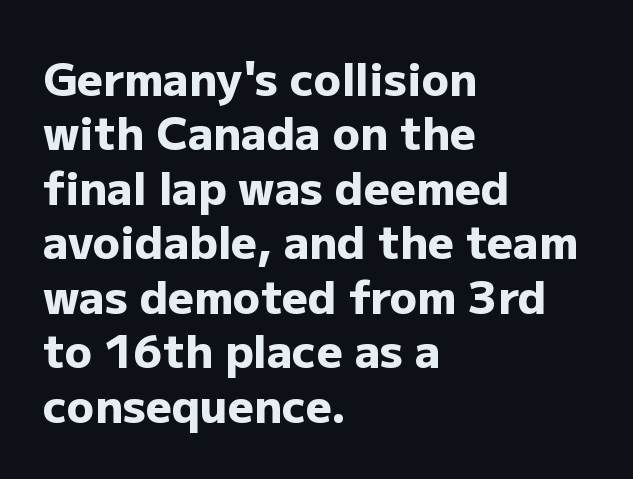
Q: Is the text bold? A: Yes.
Q: Is the text italic (slanted)? A: No, it is upright.
Q: Is the typeface a serif or a sans-serif typeface? A: Sans-serif.
Q: Is the text underlined? A: No.
Q: How is the paragraph aligned? A: Left-aligned.
Q: Is the spacing between letters normal or unusually wide? A: Normal.
Q: Width (condensed, normal, or wide)? A: Normal.
Q: Stroke contrast? A: Low.
Q: x-height? A: Medium.
Q: Monospaced? A: No.
